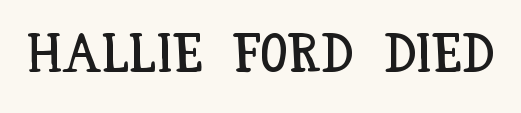
The passage shown is typed in a proportional face where columns would drift. Does extra space separate the letters? No, they use regular spacing. Any mark beneath the type? The region is blank. Ascenders rise straight up at ninety degrees.
